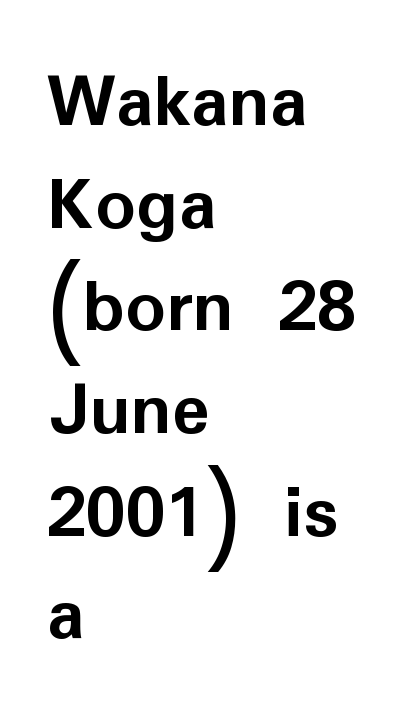
{"serif": "no", "italic": "no", "bold": "yes", "weight": "semibold", "width": "normal", "stroke_contrast": "low", "x_height": "medium", "monospaced": "no", "underline": "no", "align": "left", "line_spacing": "normal", "line_spacing_ratio": 1.3, "letter_spacing": "normal", "letter_spacing_em": 0.0, "glyph_px": 79}
